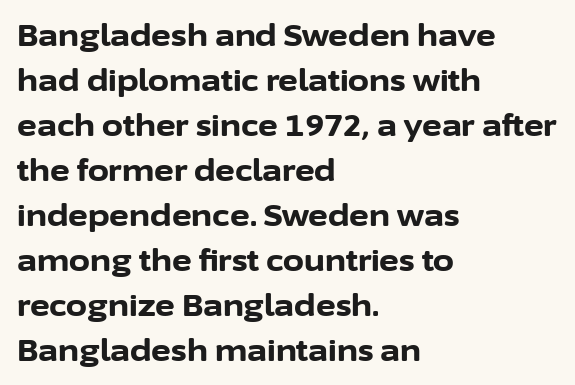
{"serif": "no", "italic": "no", "bold": "yes", "weight": "bold", "width": "normal", "stroke_contrast": "low", "x_height": "medium", "monospaced": "no", "underline": "no", "align": "left", "line_spacing": "normal", "line_spacing_ratio": 1.5, "letter_spacing": "normal", "letter_spacing_em": 0.0, "glyph_px": 30}
